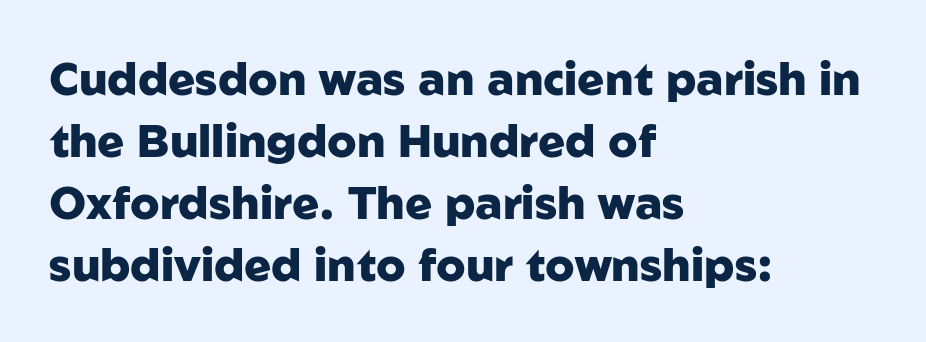
A typesetter would call this leading conventional body-copy spacing. Clear beneath every line of the passage. Is the type bold? Yes — the strokes are clearly thick and heavy. This sample uses a sans-serif face. The letters sit at their default tracking, neither squeezed nor spread.
